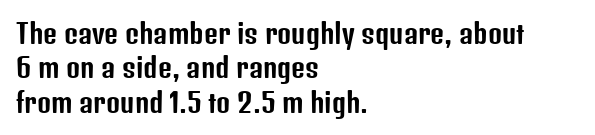
The image shows 27 px text type, upright; set left-aligned, normal line spacing (1.27x), normal letter spacing, not underlined.
